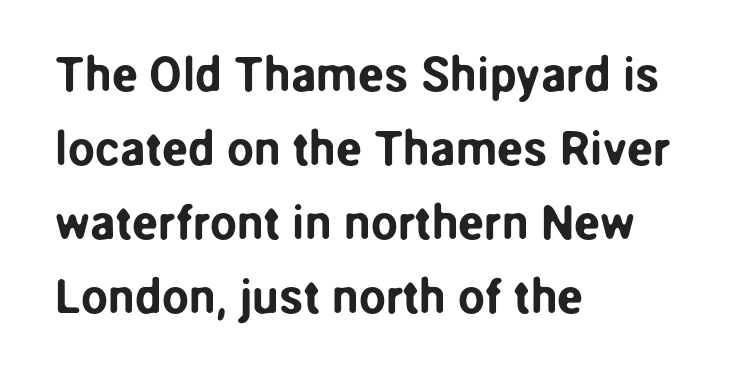
The image shows 48 px sans-serif type, upright; set left-aligned, normal line spacing (1.54x), normal letter spacing, not underlined; low stroke contrast and a medium x-height.
